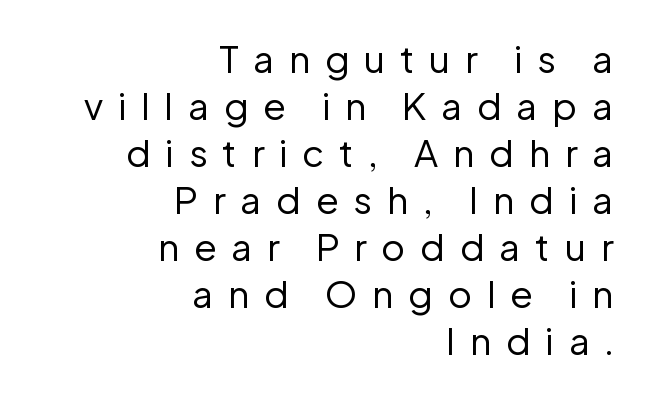
Q: Is the text bold? A: No.
Q: Is the text italic (slanted)? A: No, it is upright.
Q: Is the typeface a serif or a sans-serif typeface? A: Sans-serif.
Q: Is the text underlined? A: No.
Q: How is the paragraph aligned? A: Right-aligned.
Q: Is the spacing between letters normal or unusually wide? A: Unusually wide.
Q: Is the spacing between lines tight, normal or loose? A: Normal.
Q: Width (condensed, normal, or wide)? A: Normal.
Q: Stroke contrast? A: Low.
Q: x-height? A: Medium.
Q: Monospaced? A: No.
